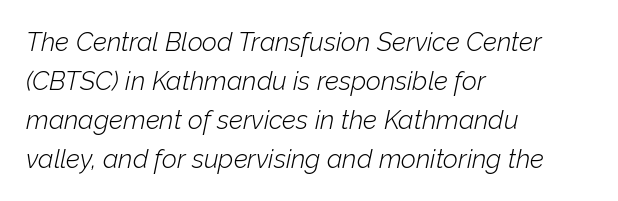
Q: Is the text bold? A: No.
Q: Is the text italic (slanted)? A: Yes, it leans right by about 12 degrees.
Q: Is the text underlined? A: No.
Q: How is the paragraph aligned? A: Left-aligned.
Q: Is the spacing between letters normal or unusually wide? A: Normal.
Q: Is the spacing between lines tight, normal or loose? A: Normal.
